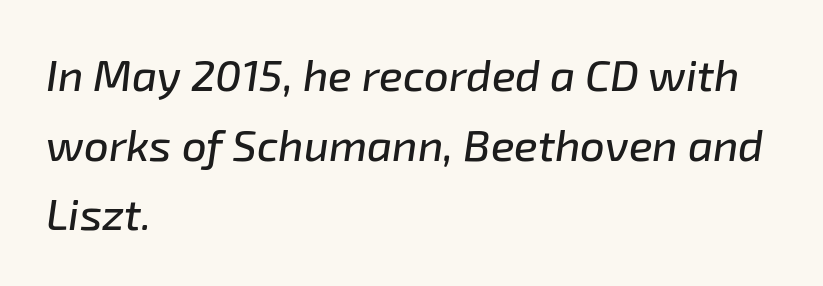
{"italic": "yes", "lean": "right", "slant_degrees": 8, "width": "normal", "stroke_contrast": "low", "x_height": "medium", "monospaced": "no", "underline": "no", "align": "left", "line_spacing": "normal", "line_spacing_ratio": 1.58, "letter_spacing": "normal", "letter_spacing_em": 0.0, "glyph_px": 44}
